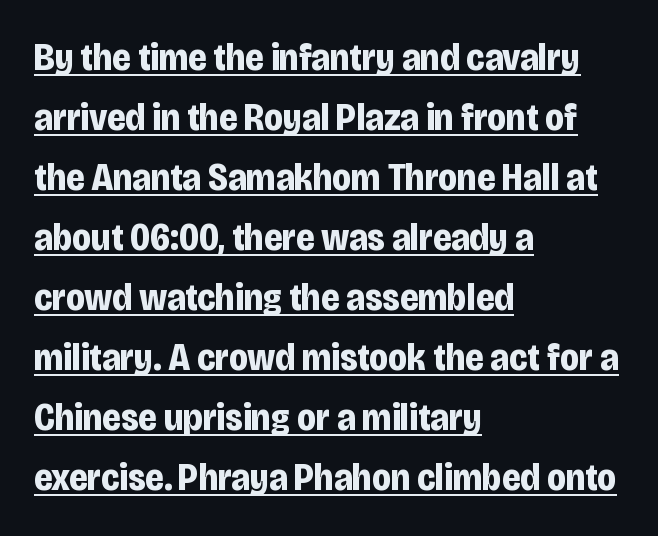
The type family on display is of the sans-serif kind. In terms of letterspacing, this is plain default setting. Looks like someone drew a line under every word here. When letters stand straight like this, we call the style roman or upright. A normal amount of white space separates one row of letters from the next. Horizontal alignment here is leftward, the default for most running prose.
